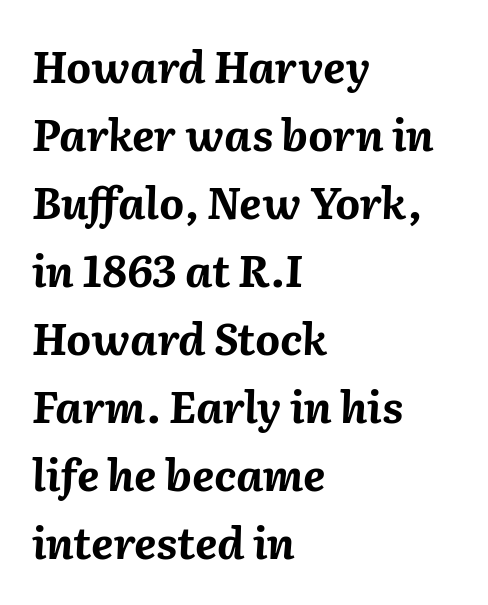
The image shows 43 px bold type, italic (leaning right); set left-aligned, normal line spacing (1.58x), normal letter spacing, not underlined; medium stroke contrast and a medium x-height.
